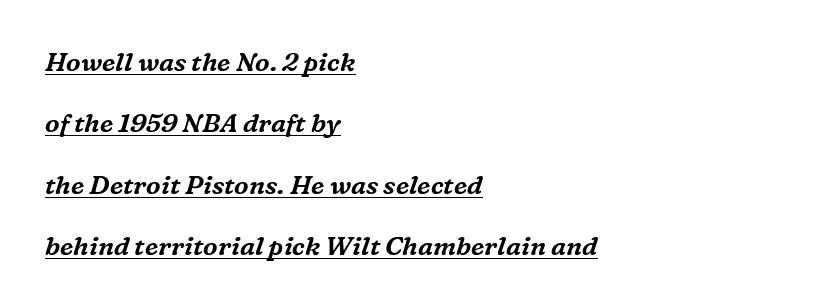
The image shows 26 px text type, italic (leaning right); set left-aligned, loose line spacing (2.36x), normal letter spacing, underlined.
